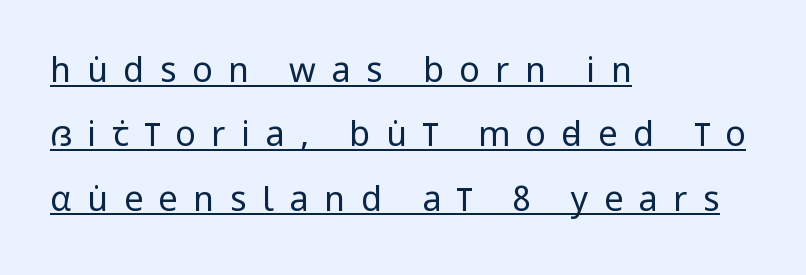
{"serif": "no", "italic": "no", "bold": "no", "weight": "regular", "width": "condensed", "stroke_contrast": "low", "x_height": "large", "monospaced": "no", "underline": "yes", "align": "left", "line_spacing_ratio": 1.89, "letter_spacing": "wide", "letter_spacing_em": 0.46, "glyph_px": 34}
